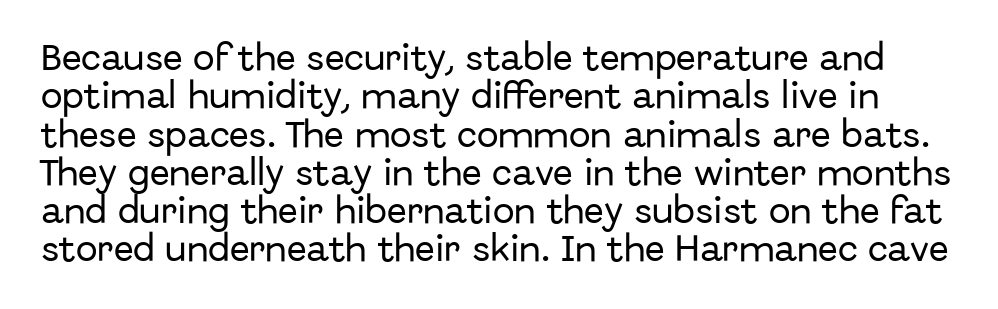
The font family rendered here belongs to the sans-serif group. A roman cut, with each character standing at attention. Do the characters align in a grid? No, the font is proportional. There is no visible air inserted between adjacent glyphs. Is there much room between lines? A standard amount, neither cramped nor airy. The area under the type is left untouched.
